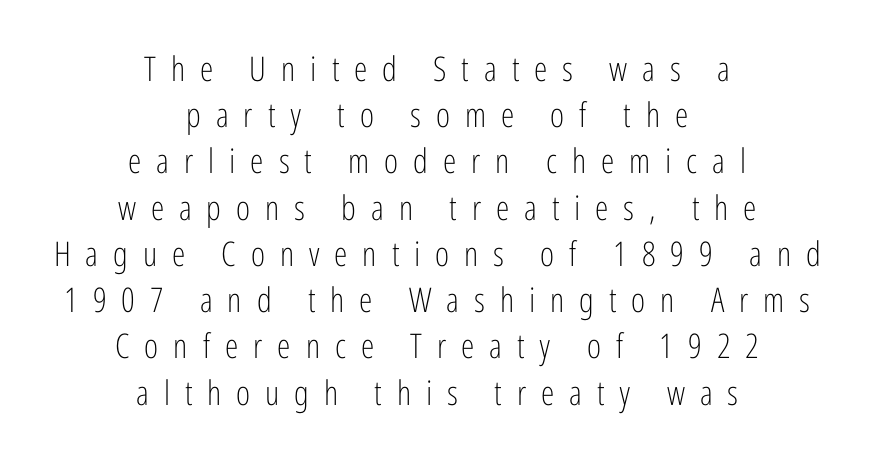
Q: Is the text bold? A: No.
Q: Is the text italic (slanted)? A: No, it is upright.
Q: Is the typeface a serif or a sans-serif typeface? A: Sans-serif.
Q: Is the text underlined? A: No.
Q: How is the paragraph aligned? A: Centered.
Q: Is the spacing between letters normal or unusually wide? A: Unusually wide.
Q: Is the spacing between lines tight, normal or loose? A: Normal.
Q: Width (condensed, normal, or wide)? A: Condensed.
Q: Stroke contrast? A: Low.
Q: x-height? A: Medium.
Q: Monospaced? A: No.
